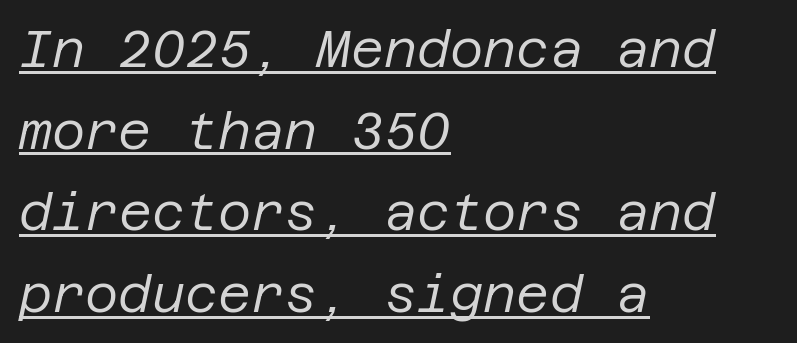
{"italic": "yes", "lean": "right", "slant_degrees": 12, "bold": "no", "weight": "regular", "width": "normal", "stroke_contrast": "low", "x_height": "large", "underline": "yes", "align": "left", "line_spacing": "normal", "line_spacing_ratio": 1.6, "letter_spacing": "normal", "letter_spacing_em": 0.0, "glyph_px": 51}
